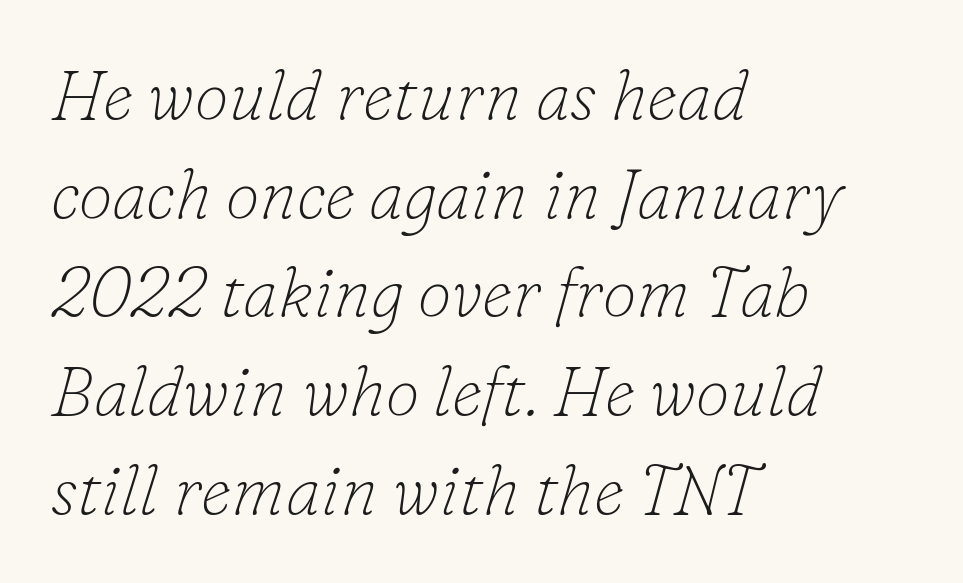
The image shows 69 px thin serif type, italic (leaning right); set left-aligned, normal line spacing (1.43x), normal letter spacing, not underlined; low stroke contrast and a small x-height.
